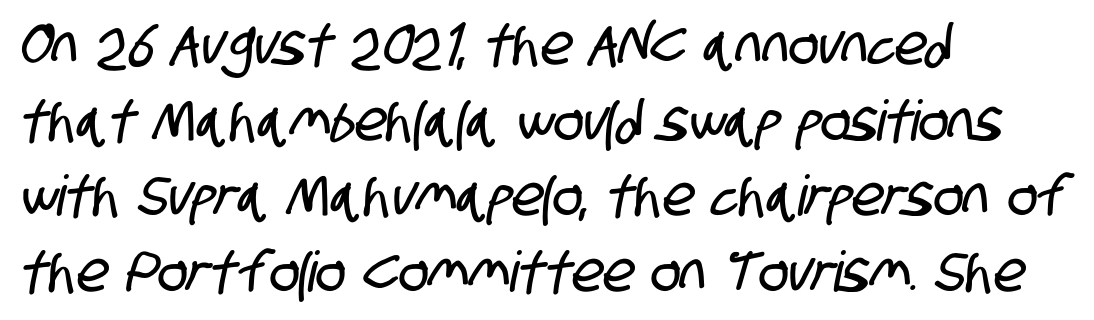
The line-height multiplier appears to be the usual default. Each line starts at the same left margin while the right side varies. Varying glyph widths throughout — classic text-font behaviour. How are the letters spaced? Ordinarily, with no added tracking.
